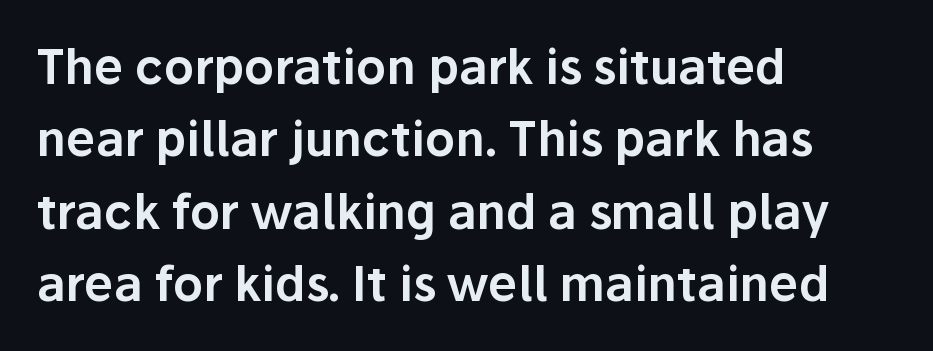
Q: Is the text italic (slanted)? A: No, it is upright.
Q: Is the typeface a serif or a sans-serif typeface? A: Sans-serif.
Q: Is the text underlined? A: No.
Q: How is the paragraph aligned? A: Left-aligned.
Q: Is the spacing between letters normal or unusually wide? A: Normal.
Q: Is the spacing between lines tight, normal or loose? A: Normal.
Q: Width (condensed, normal, or wide)? A: Normal.
Q: Stroke contrast? A: Low.
Q: x-height? A: Medium.
Q: Monospaced? A: No.
